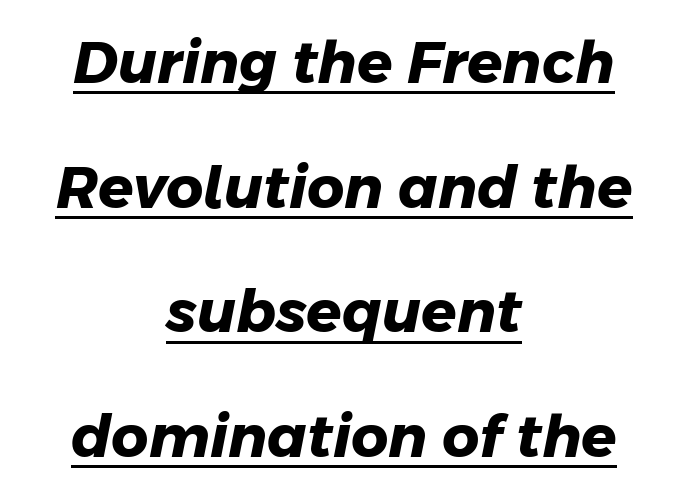
Q: Is the text bold? A: Yes.
Q: Is the typeface a serif or a sans-serif typeface? A: Sans-serif.
Q: Is the text underlined? A: Yes.
Q: How is the paragraph aligned? A: Centered.
Q: Is the spacing between letters normal or unusually wide? A: Normal.
Q: Is the spacing between lines tight, normal or loose? A: Loose.
Q: Width (condensed, normal, or wide)? A: Normal.
Q: Stroke contrast? A: Low.
Q: x-height? A: Medium.
Q: Monospaced? A: No.
